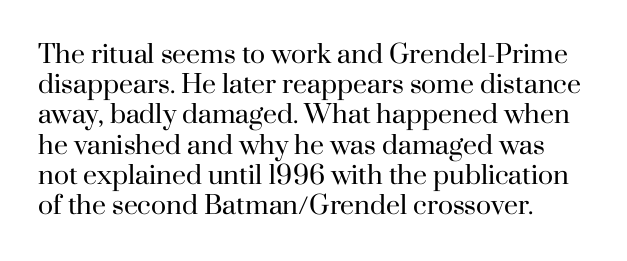
Q: Is the text bold? A: No.
Q: Is the text italic (slanted)? A: No, it is upright.
Q: Is the text underlined? A: No.
Q: How is the paragraph aligned? A: Left-aligned.
Q: Is the spacing between letters normal or unusually wide? A: Normal.
